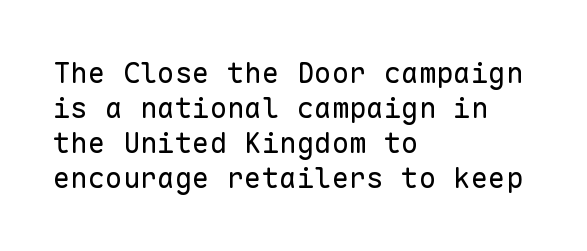
The image shows 29 px regular-weight sans-serif type, upright, monospaced; set left-aligned, line spacing 1.21x, normal letter spacing, not underlined; low stroke contrast and a medium x-height.
